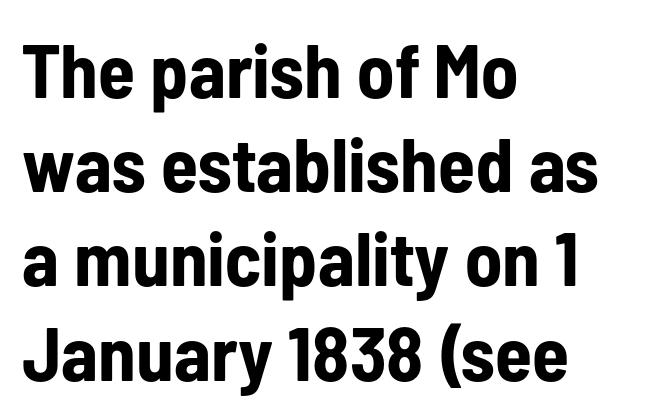
Q: Is the text bold? A: Yes.
Q: Is the text italic (slanted)? A: No, it is upright.
Q: Is the typeface a serif or a sans-serif typeface? A: Sans-serif.
Q: Is the text underlined? A: No.
Q: How is the paragraph aligned? A: Left-aligned.
Q: Is the spacing between letters normal or unusually wide? A: Normal.
Q: Width (condensed, normal, or wide)? A: Condensed.
Q: Stroke contrast? A: Low.
Q: x-height? A: Medium.
Q: Monospaced? A: No.
